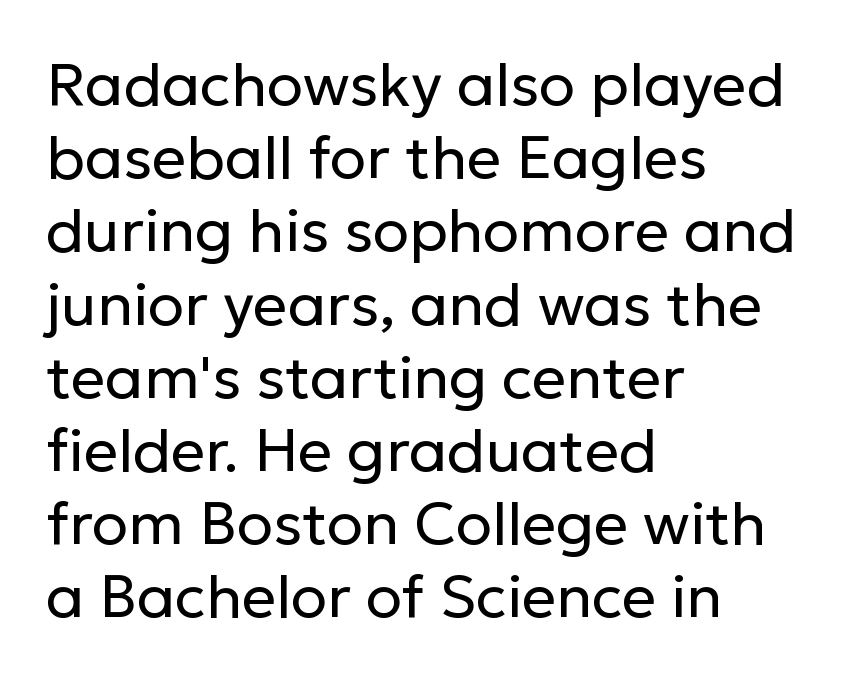
{"serif": "no", "italic": "no", "bold": "no", "weight": "regular", "width": "normal", "stroke_contrast": "low", "x_height": "medium", "monospaced": "no", "underline": "no", "align": "left", "line_spacing_ratio": 1.22, "letter_spacing": "normal", "letter_spacing_em": 0.0, "glyph_px": 60}
